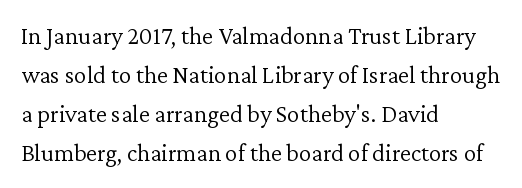
{"italic": "no", "bold": "no", "underline": "no", "align": "left", "line_spacing": "normal", "line_spacing_ratio": 1.56, "letter_spacing": "normal", "letter_spacing_em": 0.0, "glyph_px": 25}
